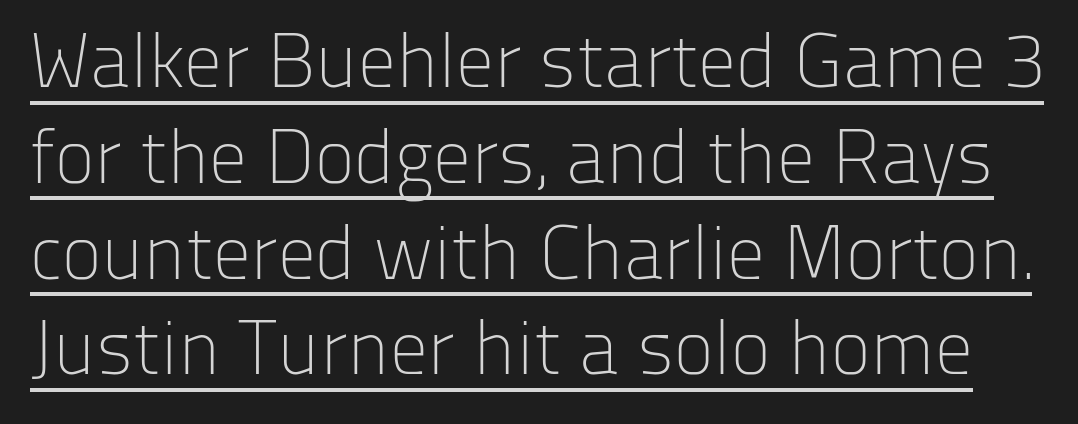
In designer terms, the underline attribute is active on this setting. Is this a sans? Yes — the strokes have no serifs. When letters stand straight like this, we call the style roman or upright. Students, observe: this is what conventionally led text looks like. Think standard paragraph weight, or any step lighter than that.
